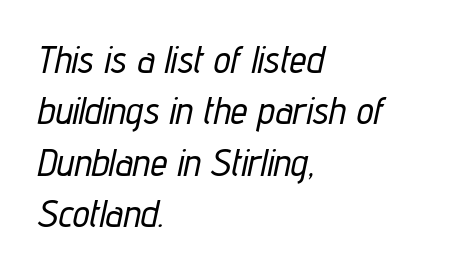
Q: Is the text italic (slanted)? A: Yes, it leans right by about 12 degrees.
Q: Is the text underlined? A: No.
Q: How is the paragraph aligned? A: Left-aligned.
Q: Is the spacing between letters normal or unusually wide? A: Normal.
Q: Is the spacing between lines tight, normal or loose? A: Normal.
Q: Width (condensed, normal, or wide)? A: Condensed.
Q: Stroke contrast? A: Low.
Q: x-height? A: Medium.
Q: Monospaced? A: No.
